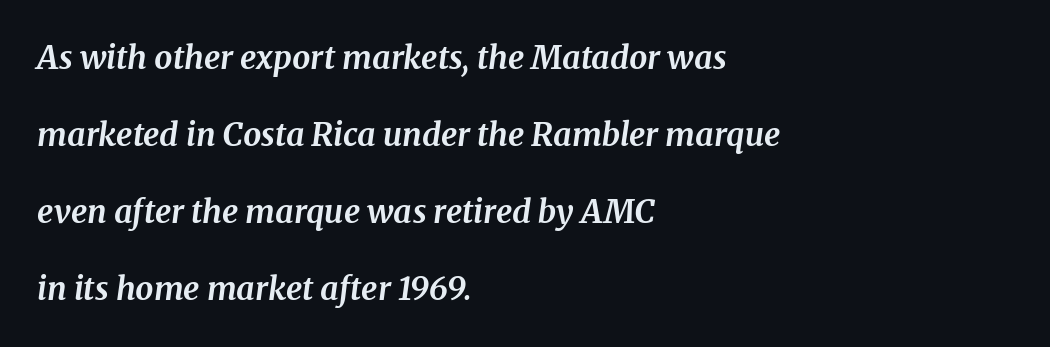
The image shows 32 px bold serif type, italic (leaning right); set left-aligned, loose line spacing (2.41x), normal letter spacing, not underlined; medium stroke contrast and a medium x-height.
